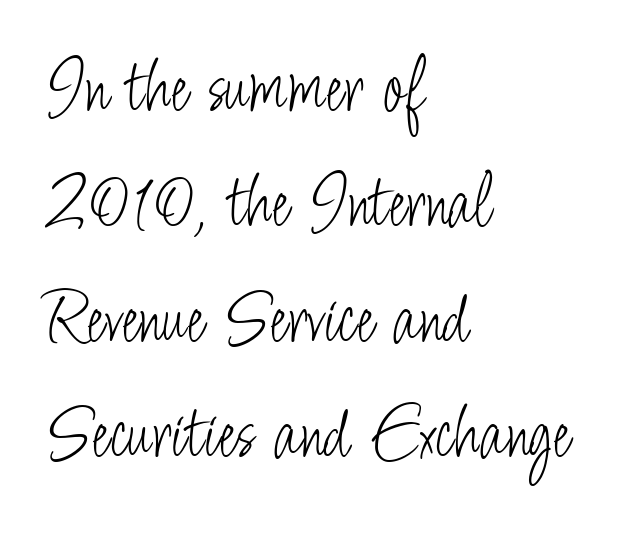
{"serif": "no", "bold": "no", "weight": "light", "width": "condensed", "stroke_contrast": "low", "x_height": "small", "monospaced": "no", "underline": "no", "align": "left", "line_spacing": "normal", "line_spacing_ratio": 1.48, "letter_spacing": "normal", "letter_spacing_em": 0.0, "glyph_px": 78}
